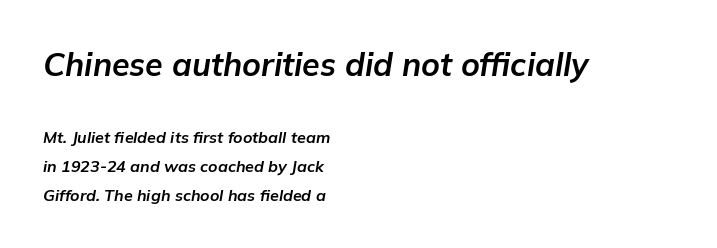
Descenders are the only things crossing below the line. Look at the tracking — it's just the regular setting, nothing added. Line starts are locked; line ends wander. The rendering shrinks the type as you move from the upper chunk to the lower. Character widths vary here, with narrow letters taking less room than wide ones.
